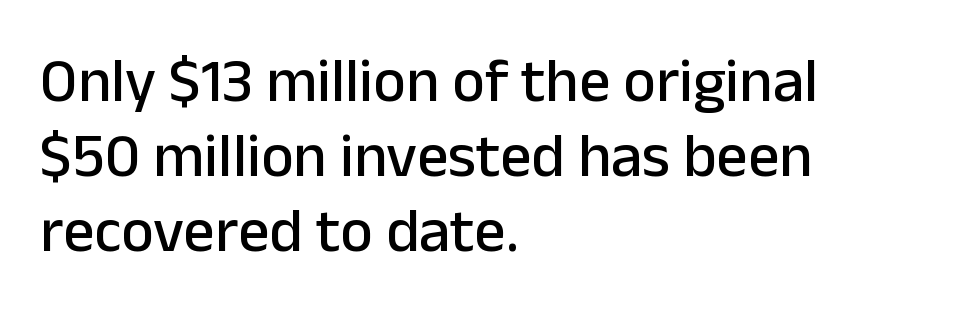
Q: Is the text italic (slanted)? A: No, it is upright.
Q: Is the typeface a serif or a sans-serif typeface? A: Sans-serif.
Q: Is the text underlined? A: No.
Q: How is the paragraph aligned? A: Left-aligned.
Q: Is the spacing between letters normal or unusually wide? A: Normal.
Q: Width (condensed, normal, or wide)? A: Normal.
Q: Stroke contrast? A: Low.
Q: x-height? A: Medium.
Q: Monospaced? A: No.
